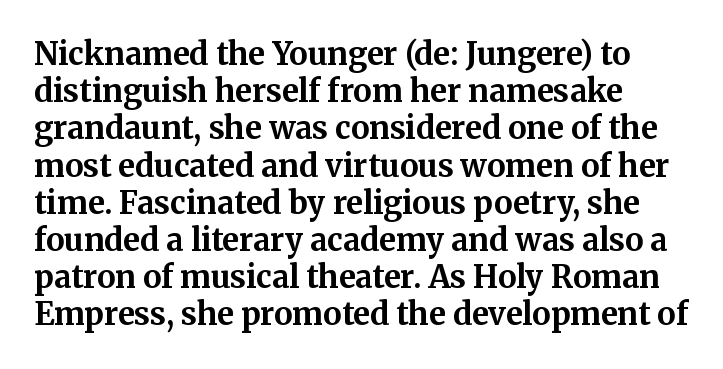
The image shows 31 px bold serif type, upright; set left-aligned, line spacing 1.2x, normal letter spacing, not underlined; medium stroke contrast and a medium x-height.
